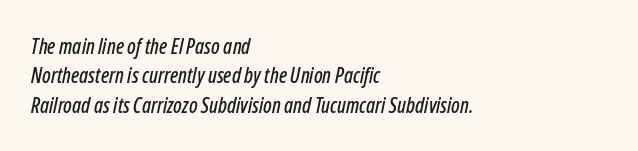
{"italic": "yes", "lean": "right", "slant_degrees": 12, "underline": "no", "align": "left", "line_spacing": "normal", "line_spacing_ratio": 1.4, "letter_spacing": "normal", "letter_spacing_em": 0.0, "glyph_px": 21}
